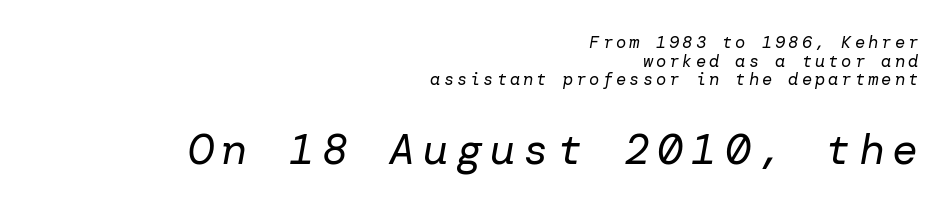
The lines in this sample share a right terminus and differ only in where they begin. Does the leading feel generous? Not at all — it's pinched. Ink coverage per letter is moderate at most. A clean baseline with only descenders dipping below it.
